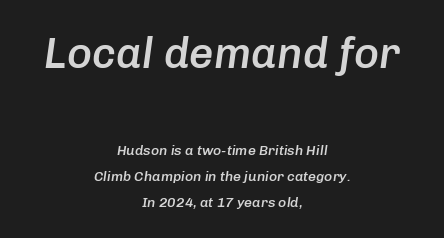
The image shows 43 px semibold type, italic (leaning right); set centered, line spacing 1.85x, normal letter spacing, not underlined; the first (top) block is 3.07x larger; low stroke contrast and a medium x-height.
